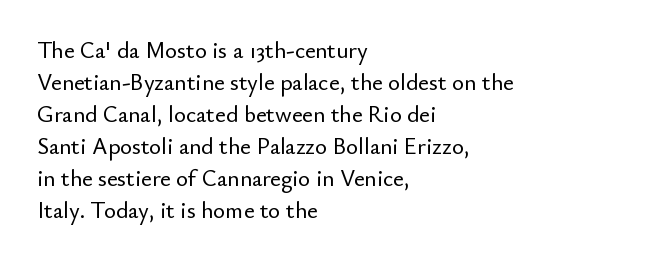
These lines are set flush left with a ragged right edge. Nope, not italic — everything's standing straight. Observe the ordinary spacing: letters are neighbours, not strangers. Vertically, the passage feels balanced, rows spaced as you'd expect. Has an underline been added? It has not.
